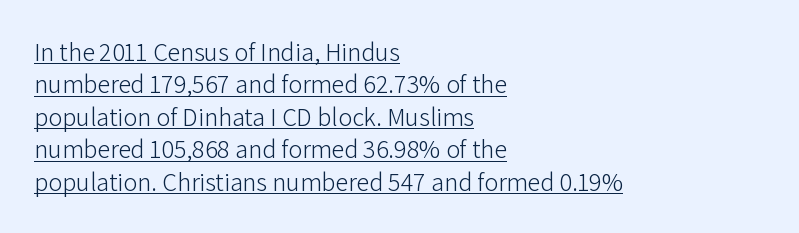
Q: Is the text bold? A: No.
Q: Is the text italic (slanted)? A: No, it is upright.
Q: Is the text underlined? A: Yes.
Q: How is the paragraph aligned? A: Left-aligned.
Q: Is the spacing between letters normal or unusually wide? A: Normal.
Q: Is the spacing between lines tight, normal or loose? A: Normal.
